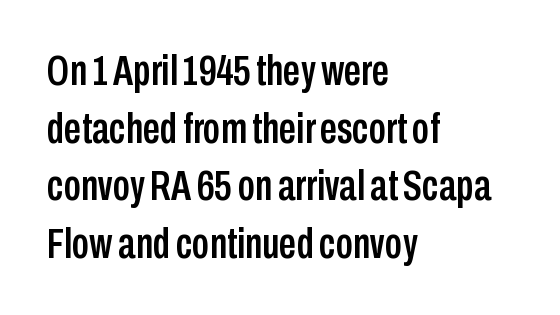
The strip under each line holds only bare page. Whoever set this chose a conventional vertical rhythm. The specimen reads as upright at a glance. The rendering uses natural spacing where letterforms have individual widths.
